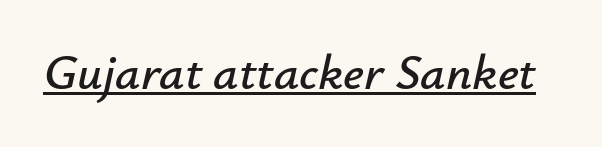
Q: Is the text italic (slanted)? A: Yes, it leans right by about 12 degrees.
Q: Is the text underlined? A: Yes.
Q: Is the spacing between letters normal or unusually wide? A: Normal.
Q: Width (condensed, normal, or wide)? A: Normal.
Q: Stroke contrast? A: Low.
Q: x-height? A: Small.
Q: Monospaced? A: No.
